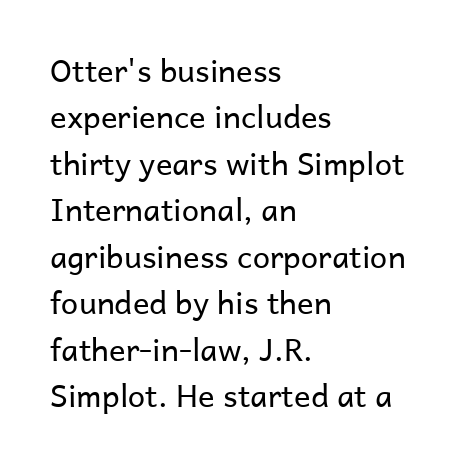
The image shows 31 px regular-weight sans-serif type, upright; set left-aligned, normal line spacing (1.5x), normal letter spacing, not underlined; low stroke contrast and a medium x-height.
